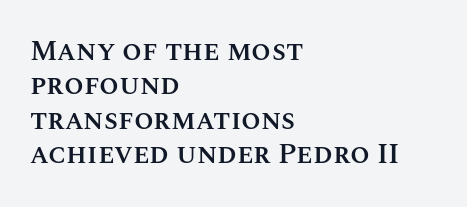
{"italic": "no", "bold": "semi", "weight": "semibold", "width": "normal", "stroke_contrast": "medium", "x_height": "large", "monospaced": "no", "underline": "no", "align": "left", "line_spacing_ratio": 1.23, "letter_spacing": "normal", "letter_spacing_em": 0.0, "glyph_px": 28}
